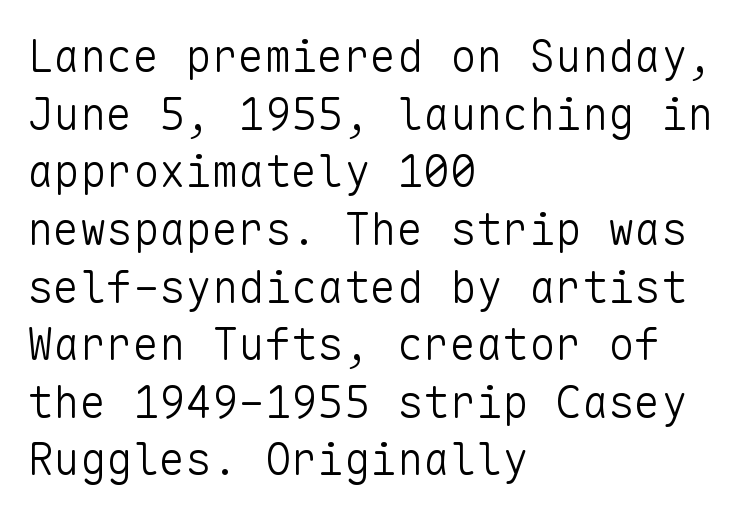
{"serif": "no", "italic": "no", "bold": "no", "weight": "light", "width": "normal", "stroke_contrast": "low", "x_height": "medium", "monospaced": "yes", "underline": "no", "align": "left", "line_spacing": "normal", "line_spacing_ratio": 1.31, "letter_spacing": "normal", "letter_spacing_em": 0.0, "glyph_px": 44}
